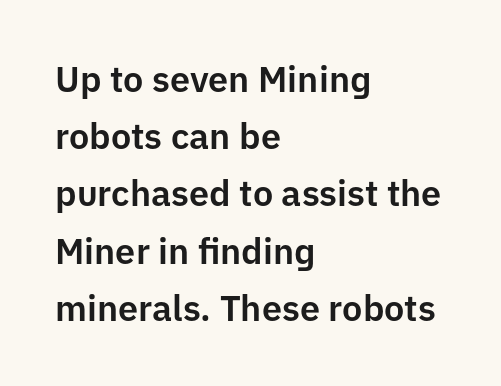
Proportional: the letters do not fall into vertical columns. Is there any slant? The stems are plumb. In terms of letterform style, serifs are entirely absent. Letters rest on an invisible, unmarked baseline. Observe the ordinary spacing: letters are neighbours, not strangers. Caption: multi-line text, flush left, ragged right.
